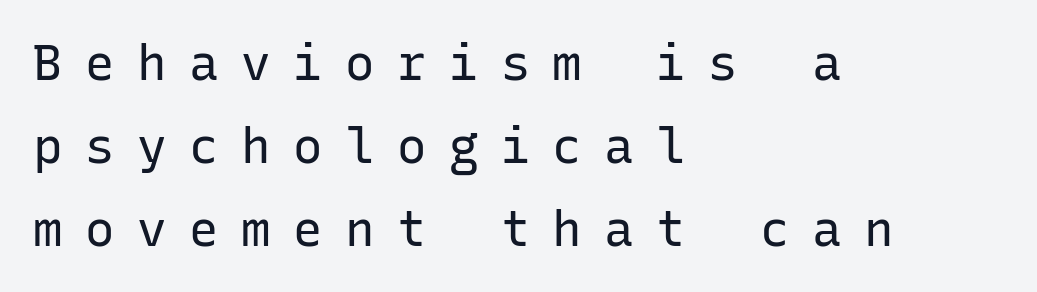
The image shows 49 px regular-weight sans-serif type, upright, monospaced; set left-aligned, normal line spacing (1.69x), unusually wide letter spacing (+0.46 em), not underlined; low stroke contrast and a medium x-height.
